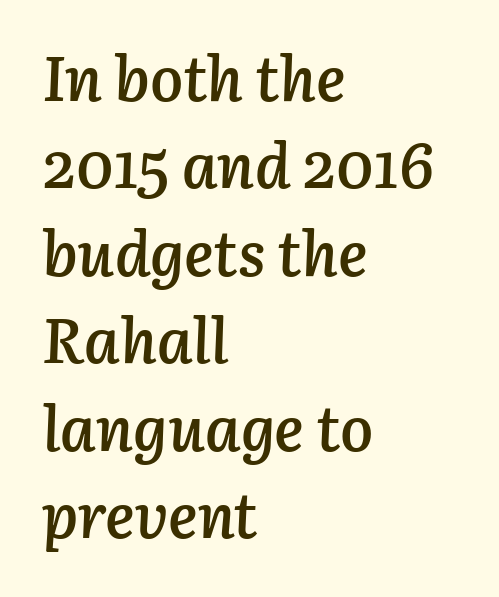
{"italic": "yes", "lean": "right", "slant_degrees": 3, "bold": "semi", "weight": "semibold", "width": "normal", "stroke_contrast": "low", "x_height": "medium", "monospaced": "no", "underline": "no", "align": "left", "line_spacing": "normal", "line_spacing_ratio": 1.41, "letter_spacing": "normal", "letter_spacing_em": 0.0, "glyph_px": 62}
